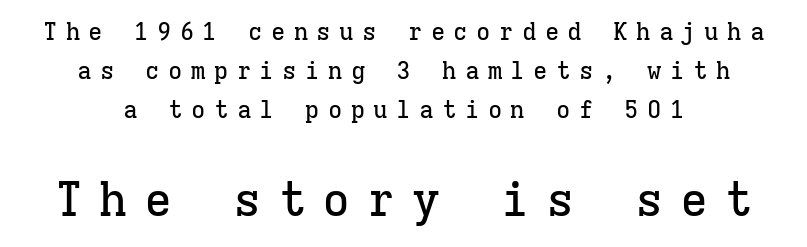
Descenders are the only things crossing below the line. This sample uses a serif face. Nope, not italic — everything's standing straight. Where is the straight margin? There isn't one; the lines are centered. The line-height multiplier appears to be the usual default.
